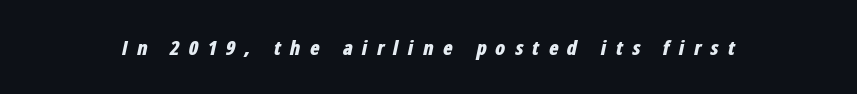
The image shows 20 px bold type, italic (leaning right); set unusually wide letter spacing (+0.45 em), not underlined.
